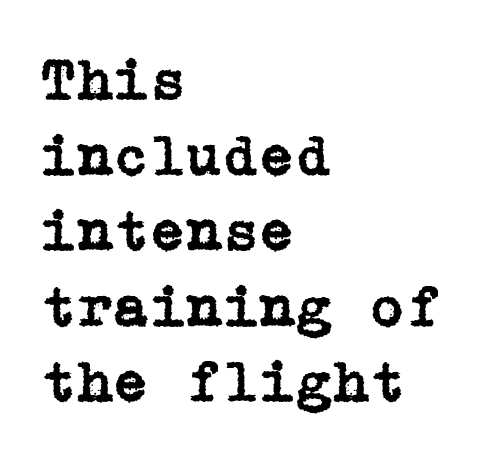
The image shows 59 px serif type, upright; set left-aligned, normal line spacing (1.28x), normal letter spacing, not underlined; low stroke contrast and a medium x-height.
